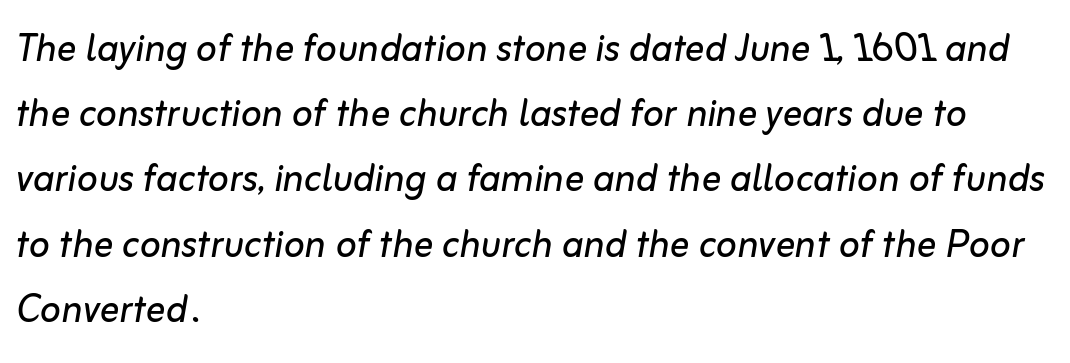
{"italic": "yes", "lean": "right", "slant_degrees": 10, "bold": "no", "weight": "regular", "width": "normal", "stroke_contrast": "low", "x_height": "medium", "monospaced": "no", "underline": "no", "align": "left", "line_spacing": "normal", "line_spacing_ratio": 1.33, "letter_spacing": "normal", "letter_spacing_em": 0.0, "glyph_px": 49}
